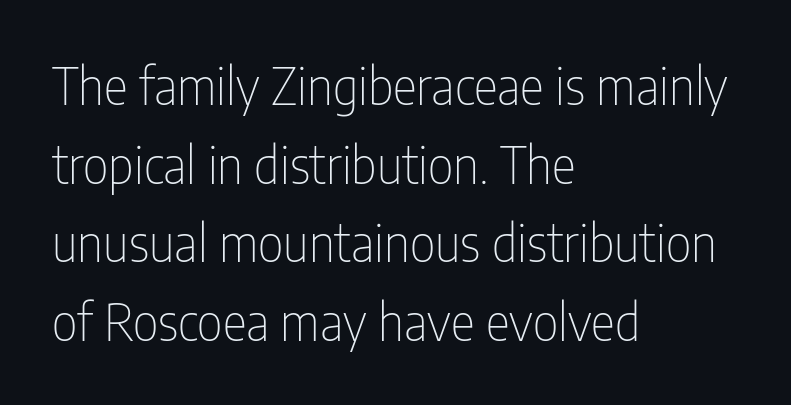
{"serif": "no", "italic": "no", "bold": "no", "weight": "thin", "width": "condensed", "stroke_contrast": "low", "x_height": "medium", "monospaced": "no", "underline": "no", "align": "left", "line_spacing": "normal", "line_spacing_ratio": 1.54, "letter_spacing": "normal", "letter_spacing_em": 0.0, "glyph_px": 51}
